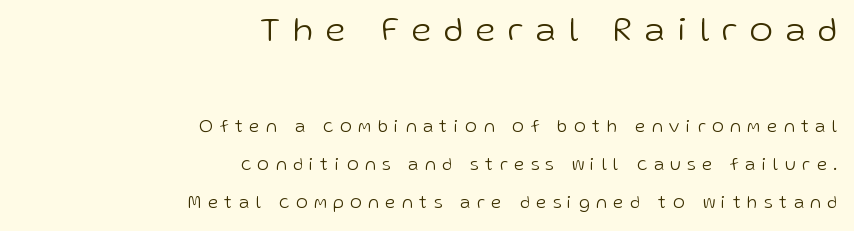
{"serif": "no", "italic": "no", "bold": "no", "weight": "light", "width": "normal", "stroke_contrast": "low", "x_height": "medium", "monospaced": "no", "underline": "no", "align": "right", "line_spacing": "loose", "line_spacing_ratio": 2.13, "letter_spacing": "wide", "letter_spacing_em": 0.37, "larger_block": "first", "size_ratio": 1.94, "glyph_px": 35}
